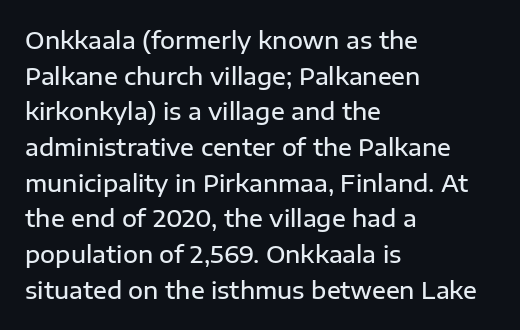
Notice how the passage keeps a crisp vertical edge on the left only. You could call the tracking neutral — neither tight nor loose. Compared with an ordinary text face, these strokes are moderately heavier — a semibold. No italicization has been applied; the sample stays upright.
